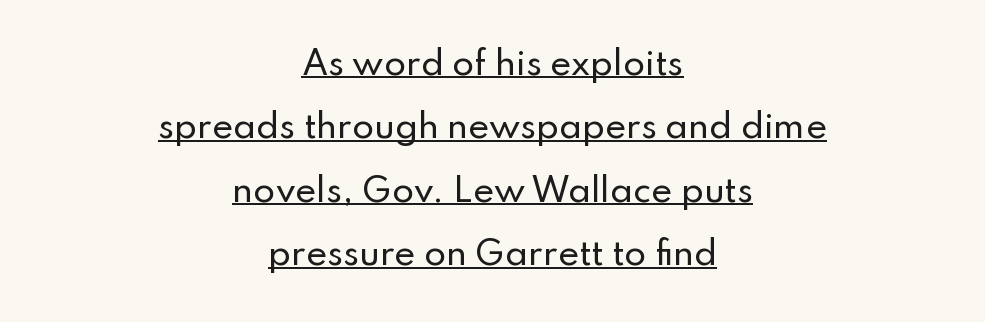
The image shows 32 px sans-serif type, upright; set centered, loose line spacing (1.98x), normal letter spacing, underlined; low stroke contrast and a small x-height.
